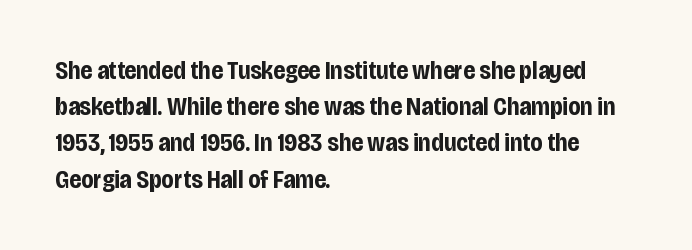
{"italic": "no", "bold": "yes", "underline": "no", "align": "left", "line_spacing": "normal", "line_spacing_ratio": 1.45, "letter_spacing": "normal", "letter_spacing_em": 0.0, "glyph_px": 25}
